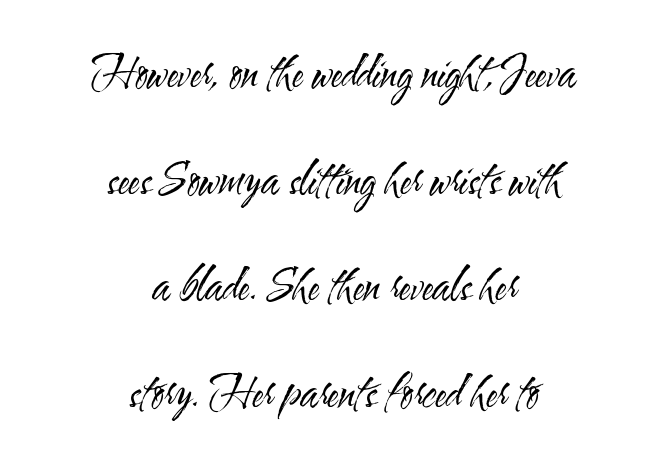
Each stroke keeps to a modest, everyday thickness or less. Successive baselines arrive slowly, with a big drop between each. The rendering shows plain stroke endings on the letterforms — a sans-serif design. Letter spacing: default. These lines are rendered in a variable-pitch font.
